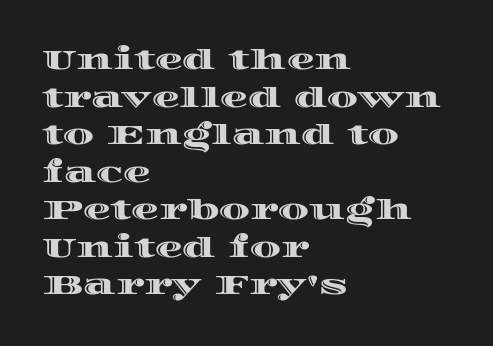
{"italic": "no", "width": "wide", "x_height": "large", "monospaced": "no", "underline": "no", "align": "left", "line_spacing": "normal", "line_spacing_ratio": 1.34, "letter_spacing": "normal", "letter_spacing_em": 0.0, "glyph_px": 28}
